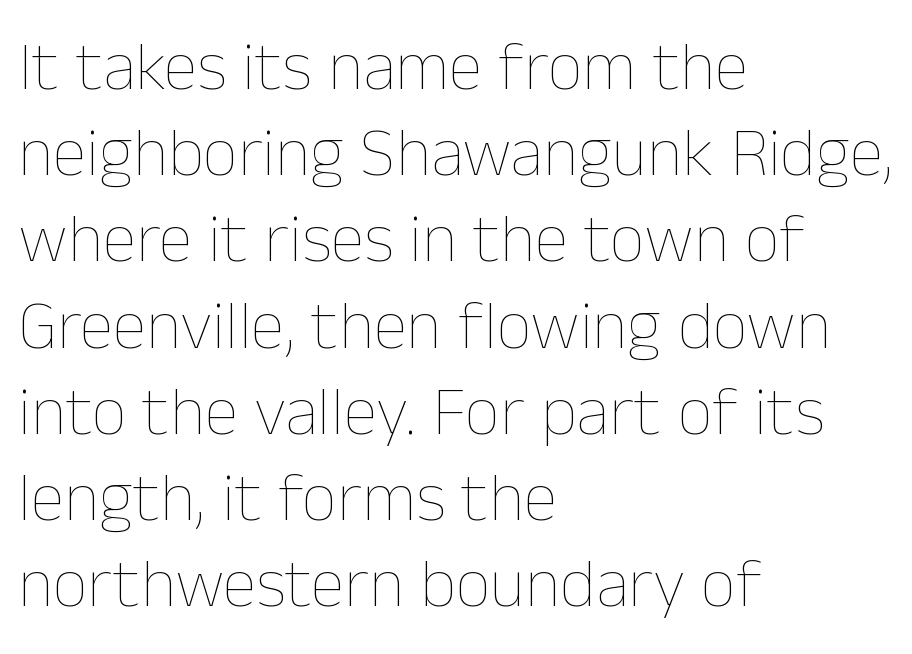
{"italic": "no", "bold": "no", "weight": "thin", "width": "normal", "stroke_contrast": "low", "x_height": "medium", "monospaced": "no", "underline": "no", "align": "left", "line_spacing": "normal", "line_spacing_ratio": 1.25, "letter_spacing": "normal", "letter_spacing_em": 0.0, "glyph_px": 69}
